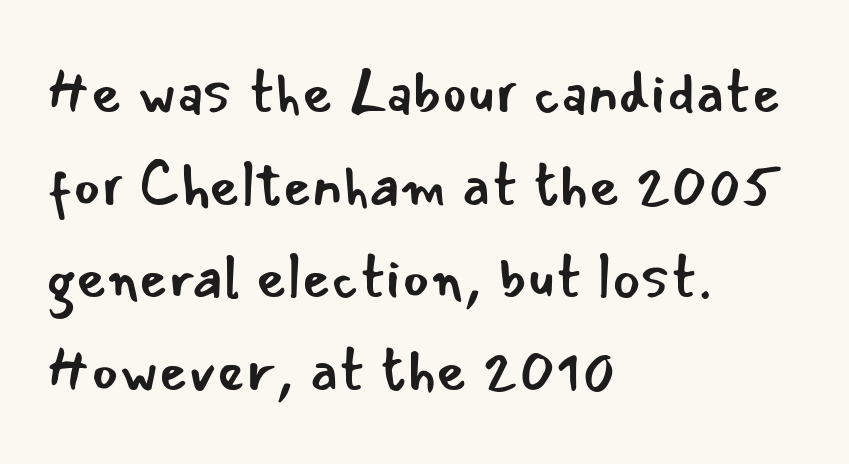
The image shows 59 px regular-weight sans-serif type, upright; set left-aligned, normal line spacing (1.57x), normal letter spacing, not underlined; low stroke contrast and a small x-height.
